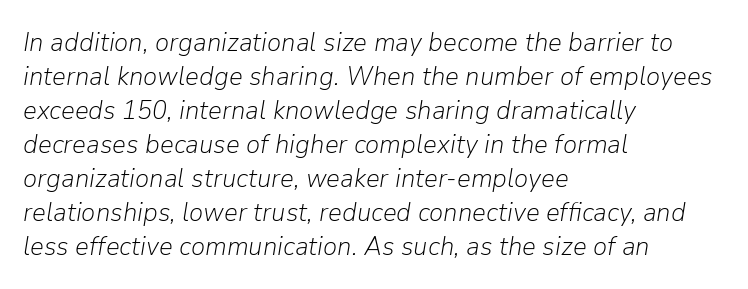
Q: Is the text bold? A: No.
Q: Is the text italic (slanted)? A: Yes, it leans right by about 9 degrees.
Q: Is the text underlined? A: No.
Q: How is the paragraph aligned? A: Left-aligned.
Q: Is the spacing between letters normal or unusually wide? A: Normal.
Q: Is the spacing between lines tight, normal or loose? A: Normal.
